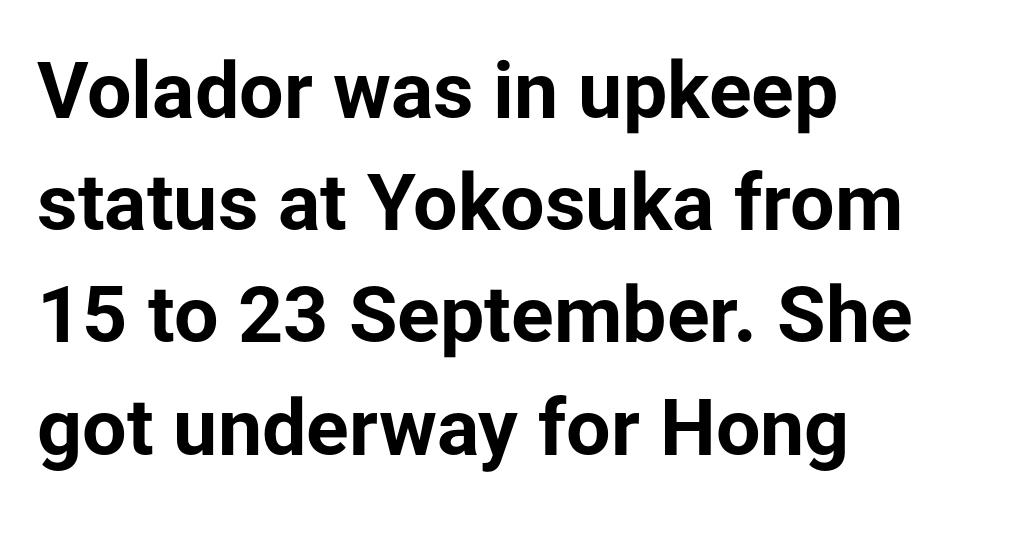
Spacing verdict: proportional, widths tailored to each character. Weight: bold. Where is the straight margin? On the left. In terms of posture, this sample is upright. Is there much room between lines? A standard amount, neither cramped nor airy.
